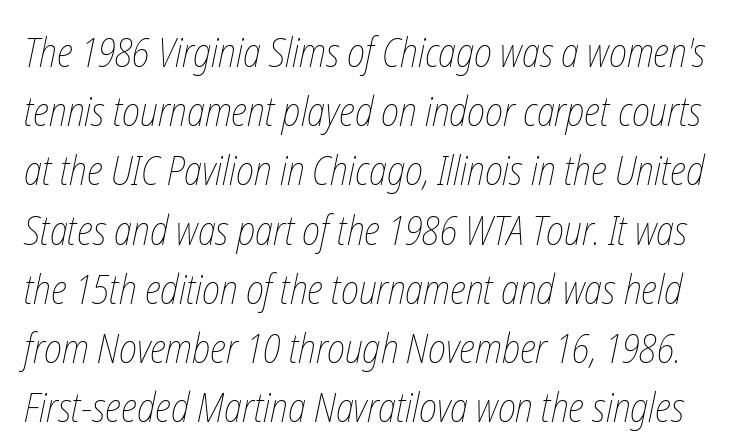
{"bold": "no", "weight": "thin", "width": "condensed", "stroke_contrast": "low", "x_height": "medium", "monospaced": "no", "underline": "no", "line_spacing": "normal", "line_spacing_ratio": 1.48, "letter_spacing": "normal", "letter_spacing_em": 0.0, "glyph_px": 40}
